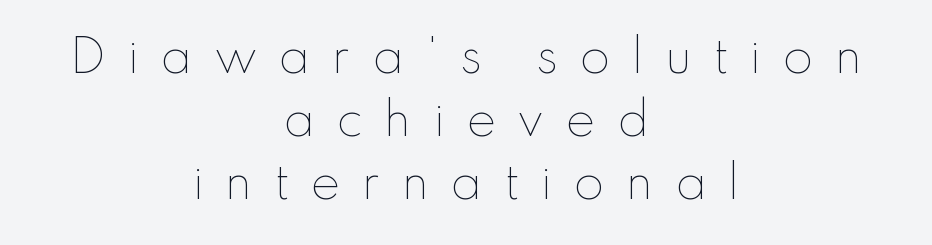
Q: Is the text bold? A: No.
Q: Is the text italic (slanted)? A: No, it is upright.
Q: Is the text underlined? A: No.
Q: How is the paragraph aligned? A: Centered.
Q: Is the spacing between letters normal or unusually wide? A: Unusually wide.
Q: Is the spacing between lines tight, normal or loose? A: Normal.
Q: Width (condensed, normal, or wide)? A: Normal.
Q: Stroke contrast? A: Low.
Q: x-height? A: Small.
Q: Monospaced? A: No.
